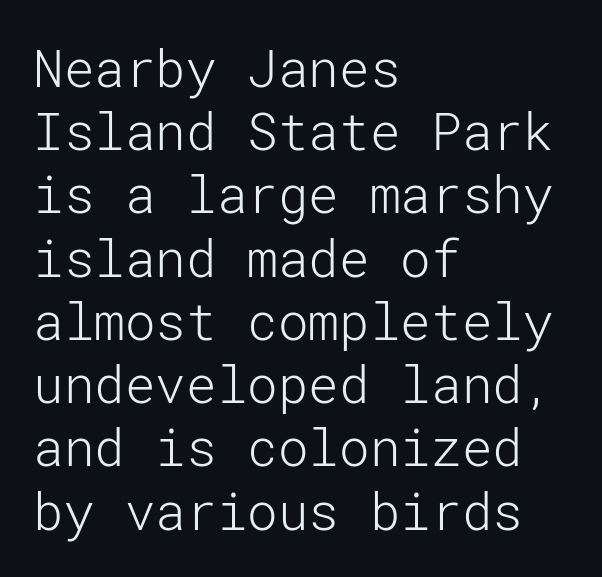
{"serif": "no", "italic": "no", "bold": "no", "weight": "light", "width": "normal", "stroke_contrast": "low", "x_height": "medium", "underline": "no", "align": "left", "line_spacing_ratio": 1.24, "letter_spacing": "normal", "letter_spacing_em": 0.0, "glyph_px": 51}
